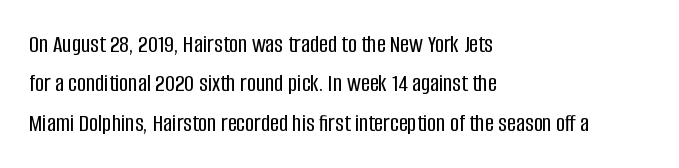
Q: Is the text italic (slanted)? A: No, it is upright.
Q: Is the text underlined? A: No.
Q: How is the paragraph aligned? A: Left-aligned.
Q: Is the spacing between letters normal or unusually wide? A: Normal.
Q: Is the spacing between lines tight, normal or loose? A: Normal.
